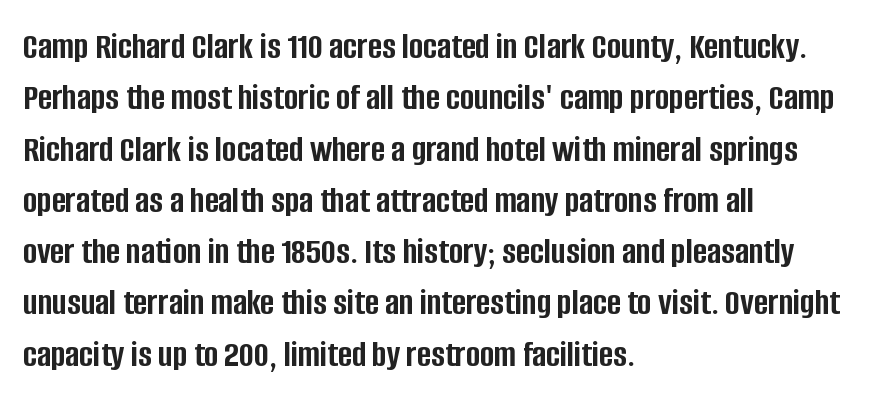
The image shows 38 px semibold, condensed sans-serif type, upright; set left-aligned, normal line spacing (1.35x), normal letter spacing, not underlined; low stroke contrast and a large x-height.
